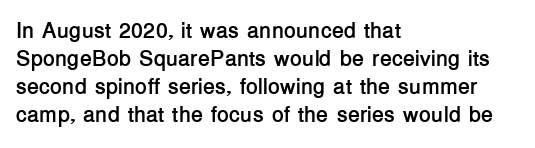
The image shows 22 px bold type, upright; set left-aligned, normal line spacing (1.28x), normal letter spacing, not underlined.
